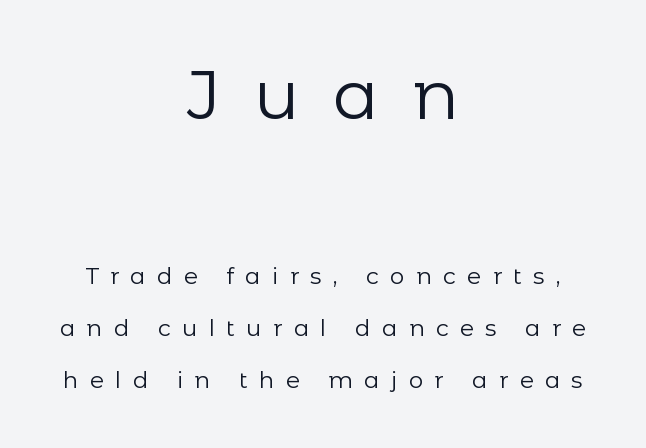
{"serif": "no", "italic": "no", "bold": "no", "weight": "regular", "width": "normal", "stroke_contrast": "low", "x_height": "medium", "monospaced": "no", "underline": "no", "align": "center", "line_spacing": "loose", "line_spacing_ratio": 2.26, "letter_spacing": "wide", "letter_spacing_em": 0.49, "larger_block": "first", "size_ratio": 2.96, "glyph_px": 68}
